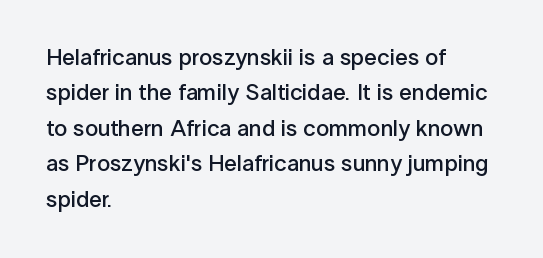
The image shows 23 px text type, upright; set left-aligned, normal line spacing (1.54x), normal letter spacing, not underlined.
